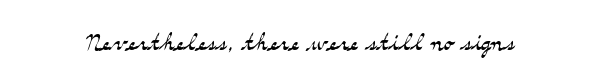
{"serif": "yes", "bold": "no", "weight": "light", "width": "wide", "stroke_contrast": "medium", "x_height": "small", "monospaced": "no", "underline": "no", "letter_spacing": "normal", "letter_spacing_em": 0.0, "glyph_px": 33}
